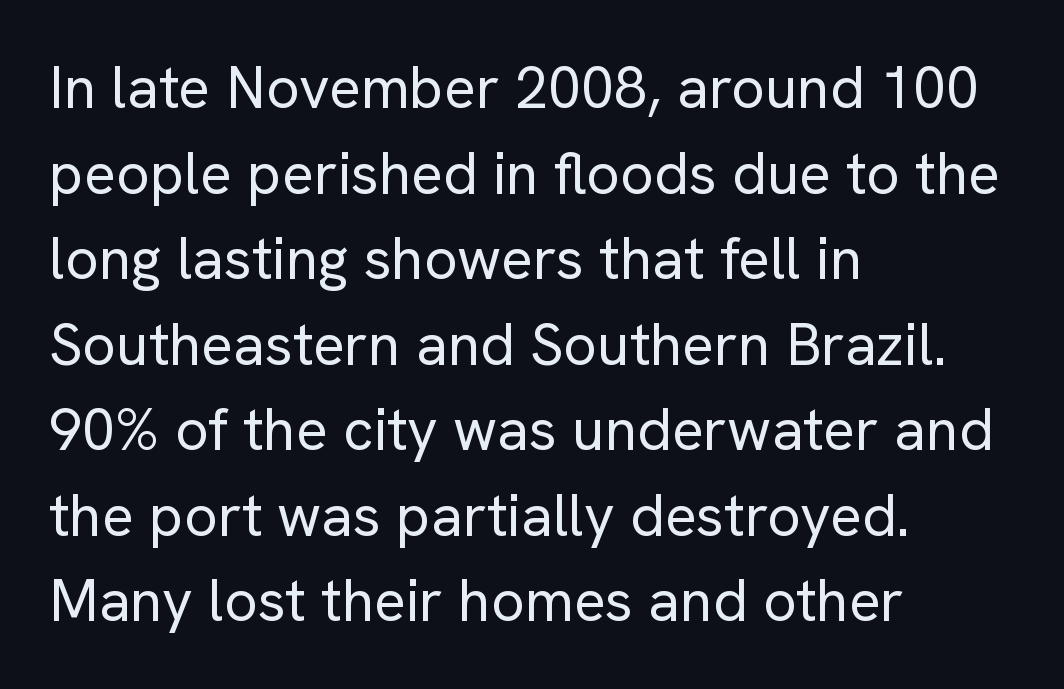
{"serif": "no", "italic": "no", "bold": "no", "weight": "regular", "width": "normal", "stroke_contrast": "low", "x_height": "medium", "monospaced": "no", "underline": "no", "align": "left", "line_spacing": "normal", "line_spacing_ratio": 1.45, "letter_spacing": "normal", "letter_spacing_em": 0.0, "glyph_px": 59}
